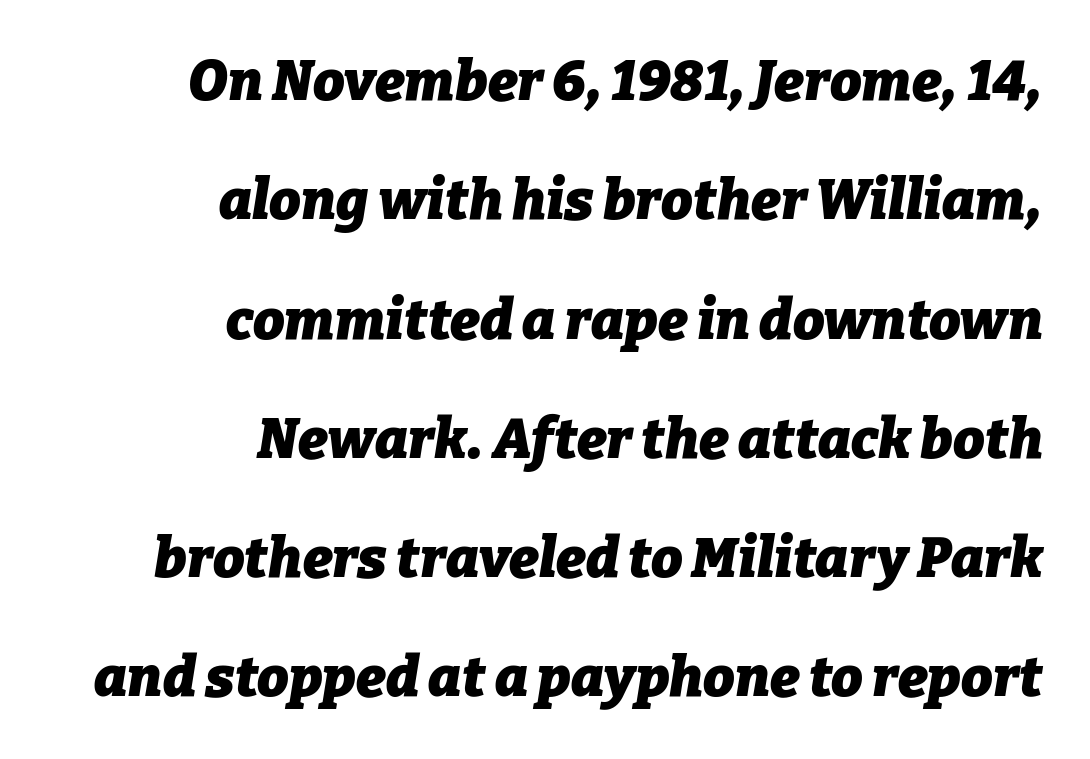
Q: Is the text bold? A: Yes.
Q: Is the text italic (slanted)? A: Yes, it leans right by about 9 degrees.
Q: Is the text underlined? A: No.
Q: How is the paragraph aligned? A: Right-aligned.
Q: Is the spacing between letters normal or unusually wide? A: Normal.
Q: Is the spacing between lines tight, normal or loose? A: Loose.
Q: Width (condensed, normal, or wide)? A: Normal.
Q: Stroke contrast? A: Low.
Q: x-height? A: Medium.
Q: Monospaced? A: No.
